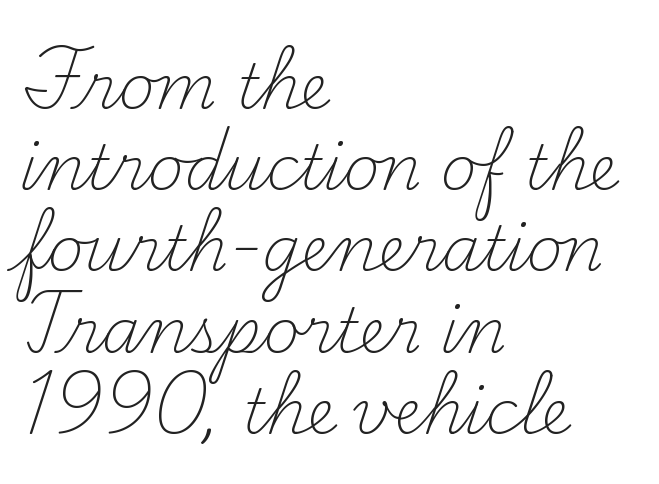
The image shows 62 px light type; set left-aligned, normal line spacing (1.31x), normal letter spacing, not underlined; medium stroke contrast and a small x-height.
